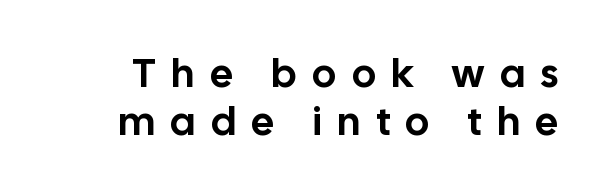
The image shows 40 px sans-serif type, upright; set line spacing 1.19x, unusually wide letter spacing (+0.4 em), not underlined; low stroke contrast and a medium x-height.
